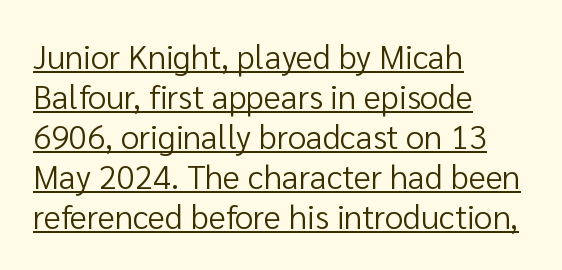
The image shows 33 px regular-weight sans-serif type, upright; set left-aligned, line spacing 1.21x, normal letter spacing, underlined; low stroke contrast and a medium x-height.
